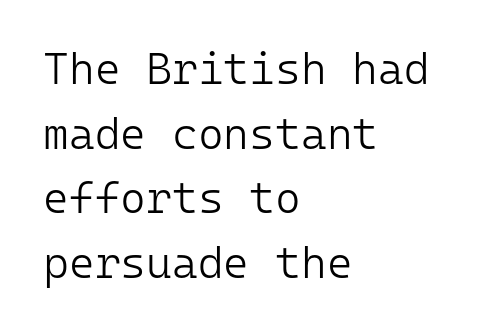
Q: Is the text bold? A: No.
Q: Is the text italic (slanted)? A: No, it is upright.
Q: Is the typeface a serif or a sans-serif typeface? A: Sans-serif.
Q: Is the text underlined? A: No.
Q: How is the paragraph aligned? A: Left-aligned.
Q: Is the spacing between letters normal or unusually wide? A: Normal.
Q: Is the spacing between lines tight, normal or loose? A: Normal.
Q: Width (condensed, normal, or wide)? A: Normal.
Q: Stroke contrast? A: Low.
Q: x-height? A: Medium.
Q: Monospaced? A: Yes.
